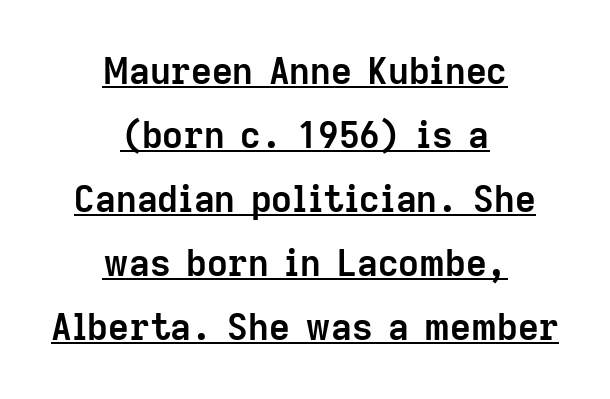
The rendering uses natural spacing where letterforms have individual widths. What stands out about the letter spacing? Nothing — it is the standard amount. Students, this is bold: see how much ink each stroke carries. These characters rest on top of a visible drawn line.
